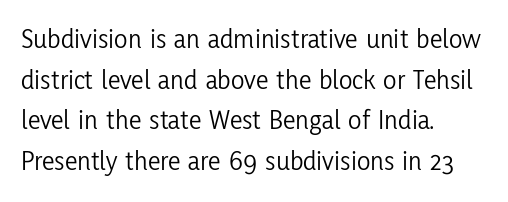
Character widths vary here, with narrow letters taking less room than wide ones. The typesetting does not lean heavy: it is not bold. Reading down the column, the eye jumps a familiar distance to each next line. Each line starts at the same left margin while the right side varies. Clear beneath every line of the passage.
